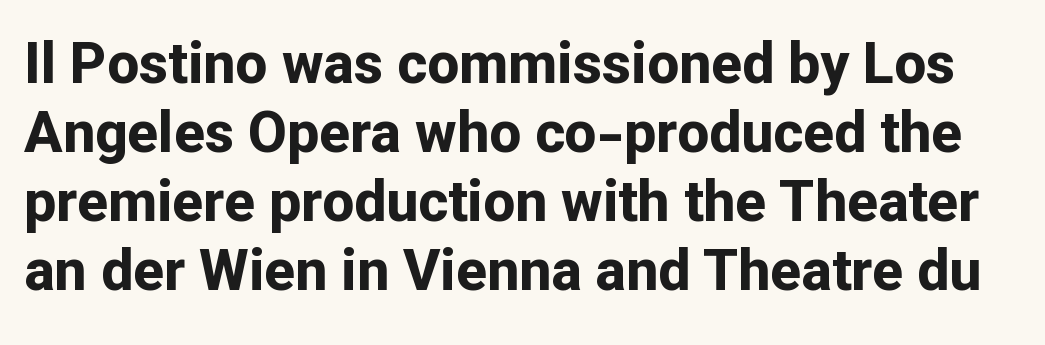
The image shows 57 px bold sans-serif type, upright; set line spacing 1.21x, normal letter spacing, not underlined; low stroke contrast and a medium x-height.
